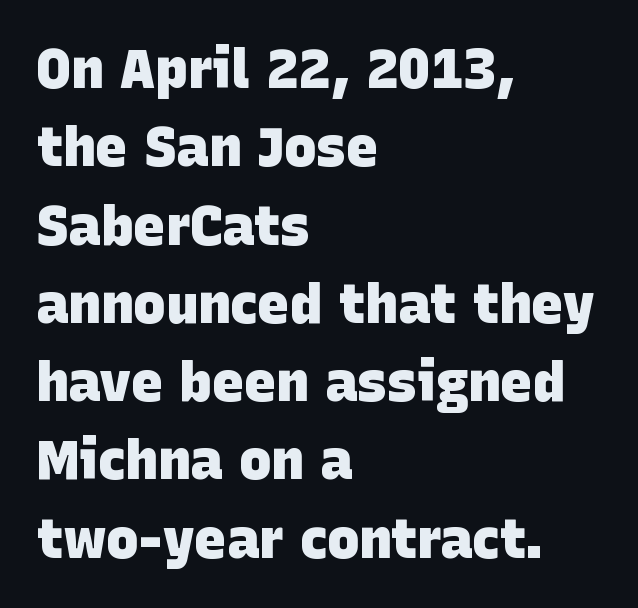
Q: Is the text bold? A: Yes.
Q: Is the typeface a serif or a sans-serif typeface? A: Sans-serif.
Q: Is the text underlined? A: No.
Q: How is the paragraph aligned? A: Left-aligned.
Q: Is the spacing between letters normal or unusually wide? A: Normal.
Q: Is the spacing between lines tight, normal or loose? A: Normal.
Q: Width (condensed, normal, or wide)? A: Normal.
Q: Stroke contrast? A: Low.
Q: x-height? A: Large.
Q: Monospaced? A: No.
